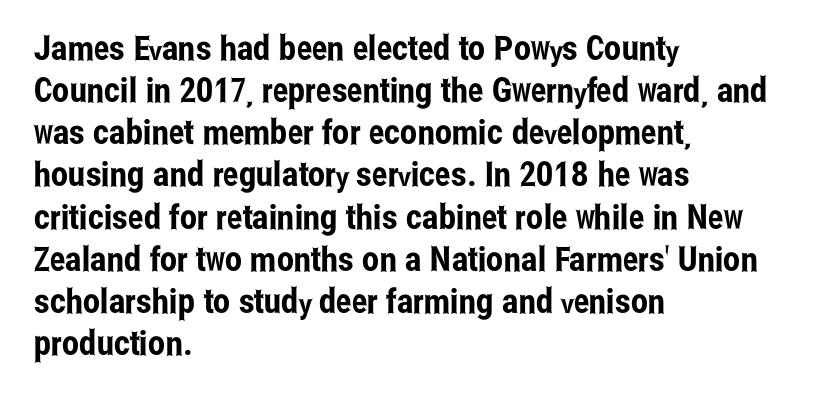
The image shows 34 px condensed sans-serif type, upright; set left-aligned, line spacing 1.24x, normal letter spacing, not underlined; low stroke contrast and a medium x-height.
